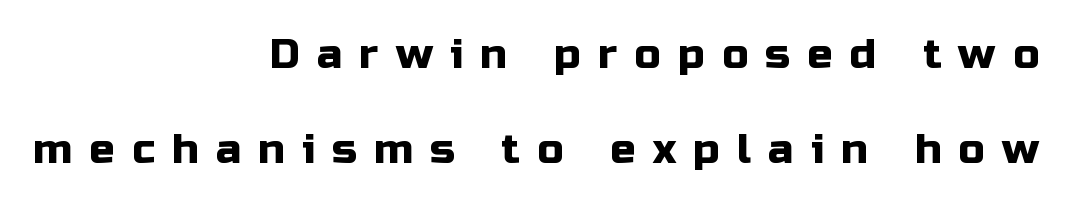
Q: Is the text italic (slanted)? A: No, it is upright.
Q: Is the typeface a serif or a sans-serif typeface? A: Sans-serif.
Q: Is the text underlined? A: No.
Q: How is the paragraph aligned? A: Right-aligned.
Q: Is the spacing between letters normal or unusually wide? A: Unusually wide.
Q: Is the spacing between lines tight, normal or loose? A: Loose.
Q: Width (condensed, normal, or wide)? A: Normal.
Q: Stroke contrast? A: Low.
Q: x-height? A: Medium.
Q: Monospaced? A: No.
